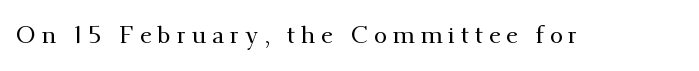
{"italic": "no", "underline": "no", "letter_spacing": "wide", "letter_spacing_em": 0.24, "glyph_px": 24}
